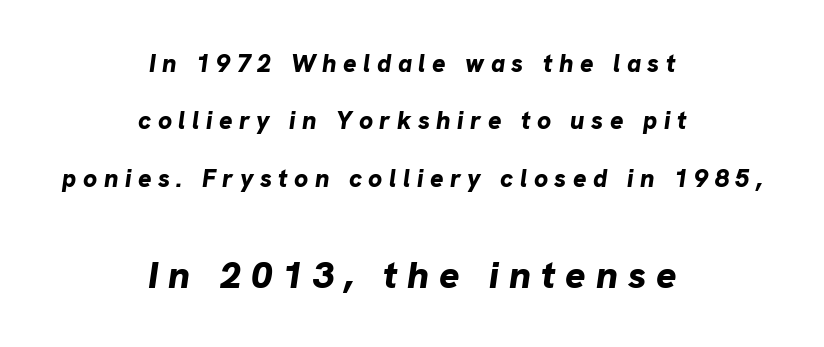
The image shows 38 px bold type, italic (leaning right); set centered, loose line spacing (2.3x), unusually wide letter spacing (+0.26 em), not underlined; the second (bottom) block is 1.52x larger; low stroke contrast and a medium x-height.
